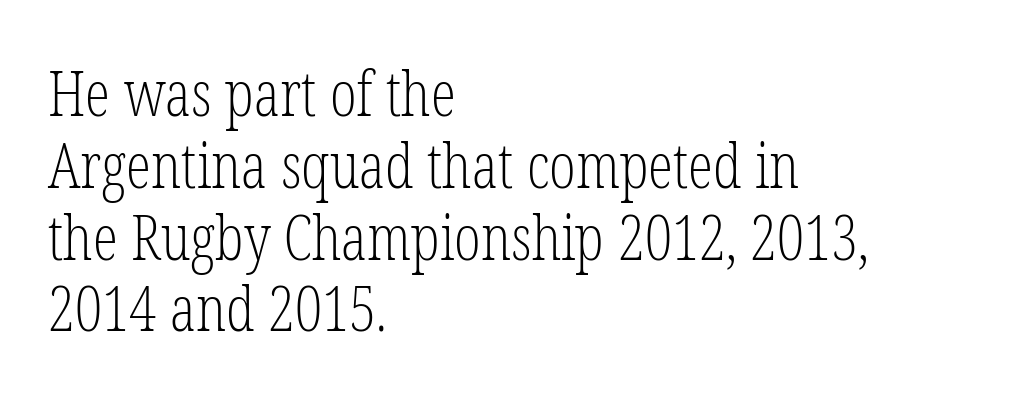
Caption: multi-line text, flush left, ragged right. Whoever set this chose condensed vertical rhythm over breathing room. Is the letter spacing exaggerated? No — it looks like the ordinary default. The letters advance in unequal steps, a hallmark of proportional type. Every stem runs plumb, perpendicular to the baseline. The foot of each line stays bare and open.
